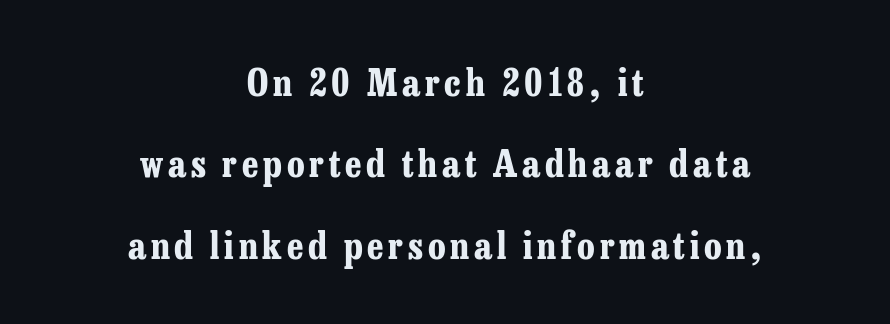
If you folded the block vertically in half, each line would mirror itself in length. The characters display serif detailing at their extremities. The lettering holds an erect, upright posture throughout. The zone under the glyphs is completely vacant.
